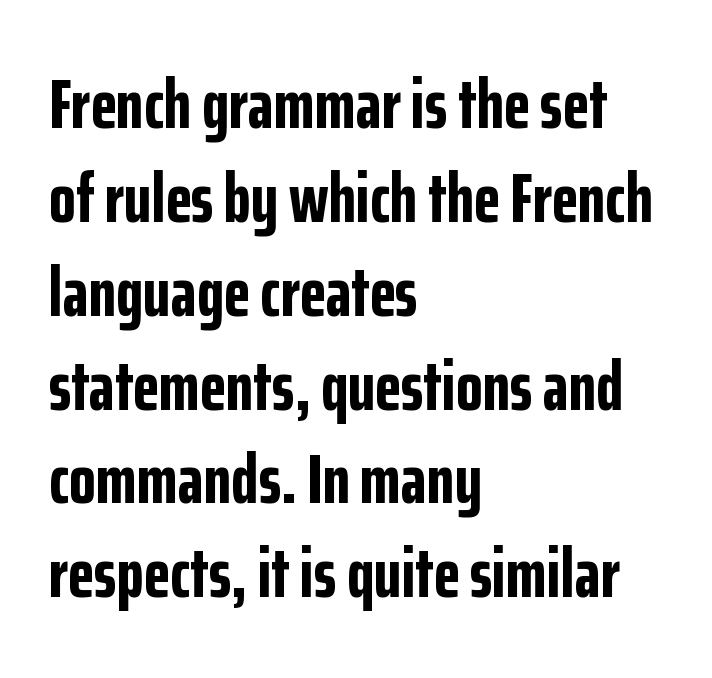
{"serif": "no", "italic": "no", "bold": "yes", "weight": "bold", "width": "condensed", "stroke_contrast": "low", "x_height": "medium", "monospaced": "no", "underline": "no", "align": "left", "line_spacing": "normal", "line_spacing_ratio": 1.36, "letter_spacing": "normal", "letter_spacing_em": 0.0, "glyph_px": 69}
